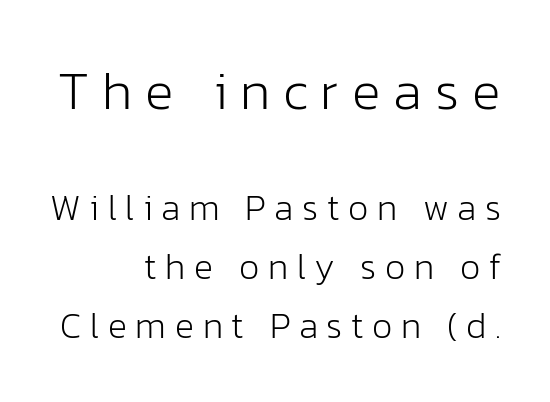
Type size steps down from the first block to the second. Type without underlining. Does the leading feel generous? No, just average. The passage shown is not bold in any degree.
